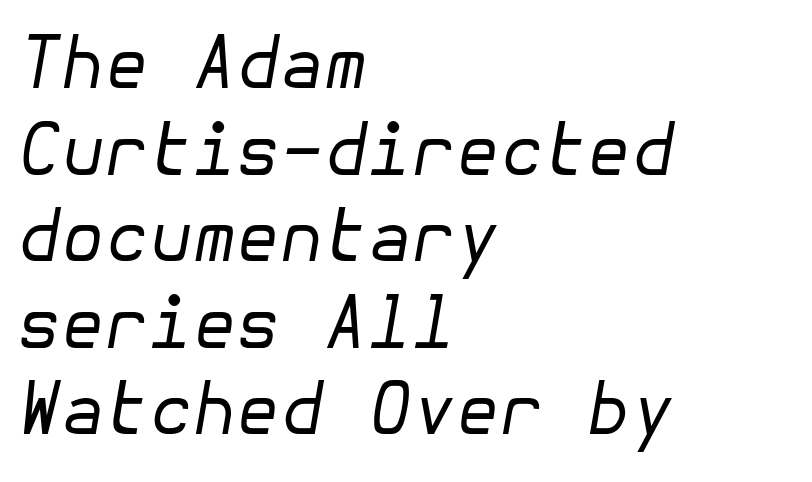
The image shows 71 px regular-weight type, italic (leaning right); set left-aligned, line spacing 1.22x, normal letter spacing, not underlined; low stroke contrast and a medium x-height.
